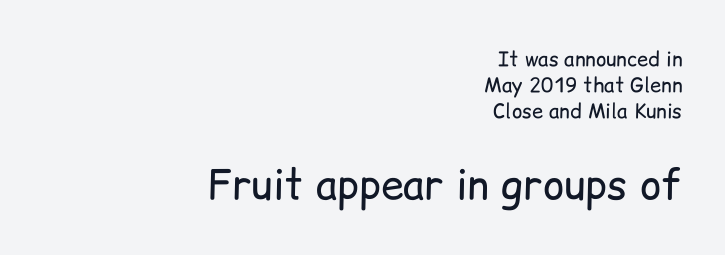
{"serif": "no", "italic": "no", "bold": "no", "weight": "regular", "width": "normal", "stroke_contrast": "low", "x_height": "medium", "monospaced": "no", "underline": "no", "align": "right", "line_spacing": "normal", "line_spacing_ratio": 1.29, "letter_spacing": "normal", "letter_spacing_em": 0.0, "larger_block": "second", "size_ratio": 2.05, "glyph_px": 41}
